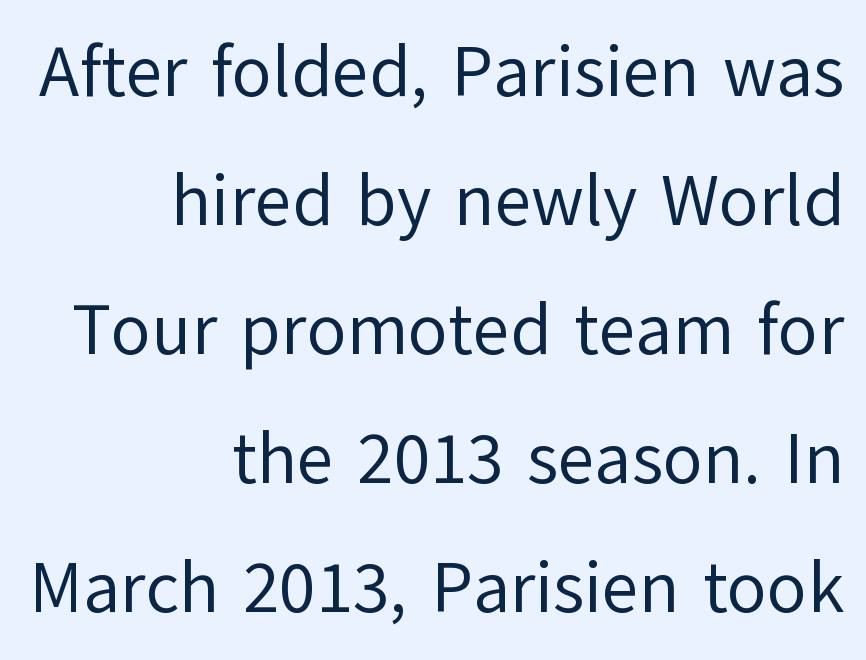
Upright lettering throughout. Spacing verdict: proportional, widths tailored to each character. All the whitespace from short lines collects on the left. The letters sit at their default tracking, neither squeezed nor spread. This sample uses a sans-serif face.
